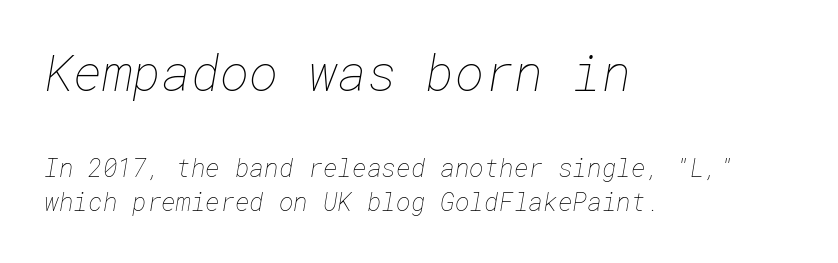
Q: Is the text bold? A: No.
Q: Is the text underlined? A: No.
Q: How is the paragraph aligned? A: Left-aligned.
Q: Is the spacing between letters normal or unusually wide? A: Normal.
Q: Is the spacing between lines tight, normal or loose? A: Normal.
Q: Which block of text is set in a larger size, the first (top) or the second (bottom)? A: The first (top) one.
Q: Width (condensed, normal, or wide)? A: Normal.
Q: Stroke contrast? A: Low.
Q: x-height? A: Medium.
